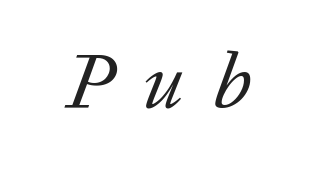
{"serif": "yes", "italic": "yes", "lean": "right", "slant_degrees": 20, "bold": "no", "weight": "regular", "width": "normal", "stroke_contrast": "low", "x_height": "medium", "monospaced": "no", "underline": "no", "letter_spacing": "wide", "letter_spacing_em": 0.38, "glyph_px": 79}
